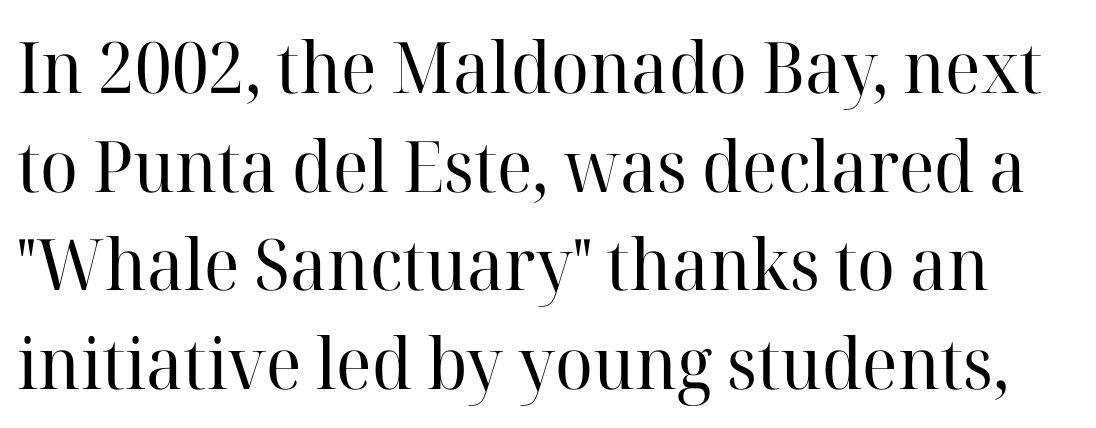
Q: Is the text bold? A: No.
Q: Is the text italic (slanted)? A: No, it is upright.
Q: Is the typeface a serif or a sans-serif typeface? A: Serif.
Q: Is the text underlined? A: No.
Q: Is the spacing between letters normal or unusually wide? A: Normal.
Q: Is the spacing between lines tight, normal or loose? A: Normal.
Q: Width (condensed, normal, or wide)? A: Normal.
Q: Stroke contrast? A: High.
Q: x-height? A: Medium.
Q: Monospaced? A: No.
